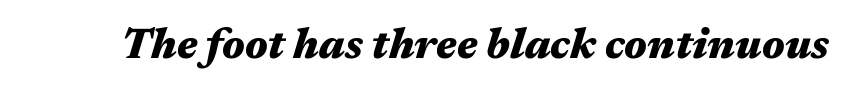
{"italic": "yes", "lean": "right", "slant_degrees": 17, "bold": "yes", "weight": "heavy", "width": "wide", "stroke_contrast": "medium", "x_height": "medium", "monospaced": "no", "underline": "no", "letter_spacing": "normal", "letter_spacing_em": 0.0, "glyph_px": 42}
